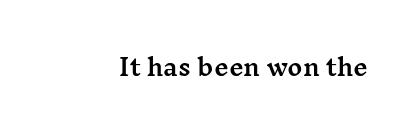
No word sits above an underline. If you drew a line through each stem, it would be perfectly vertical. The lines in this sample share a right terminus and differ only in where they begin. Nobody touched the tracking dial on this one.
